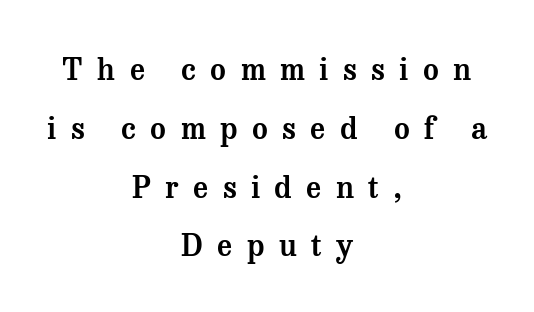
The image shows 30 px serif type, upright; set centered, loose line spacing (1.96x), unusually wide letter spacing (+0.48 em), not underlined; medium stroke contrast and a medium x-height.
